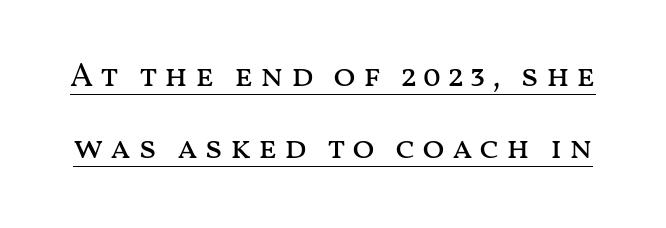
A baseline rule has been typeset under these characters. Weight: in the light-to-regular range. It's the straight-up-and-down kind of type. In terms of letterspacing, this is a distinctly airy, spread setting. The letters advance in unequal steps, a hallmark of proportional type.
